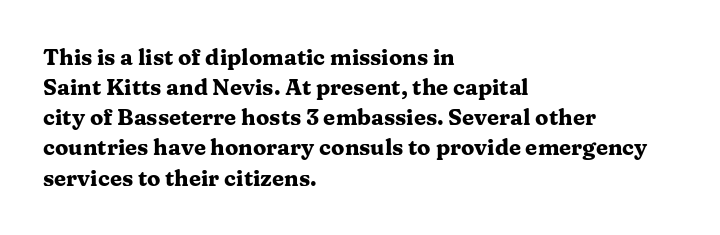
Q: Is the text bold? A: Yes.
Q: Is the text italic (slanted)? A: No, it is upright.
Q: Is the text underlined? A: No.
Q: How is the paragraph aligned? A: Left-aligned.
Q: Is the spacing between letters normal or unusually wide? A: Normal.
Q: Is the spacing between lines tight, normal or loose? A: Normal.
